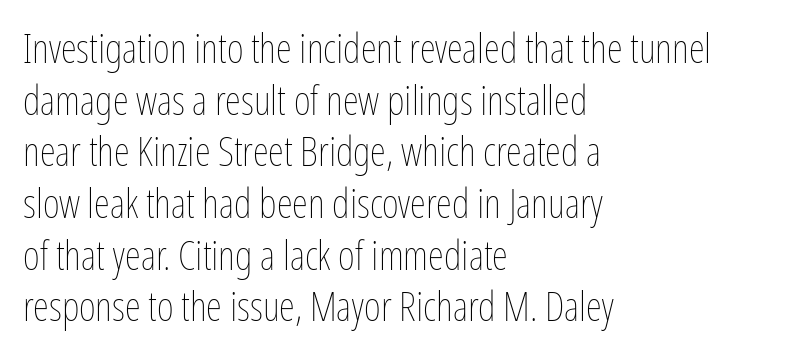
{"italic": "no", "bold": "no", "weight": "thin", "width": "condensed", "stroke_contrast": "low", "x_height": "medium", "monospaced": "no", "underline": "no", "align": "left", "line_spacing": "normal", "line_spacing_ratio": 1.26, "letter_spacing": "normal", "letter_spacing_em": 0.0, "glyph_px": 41}
